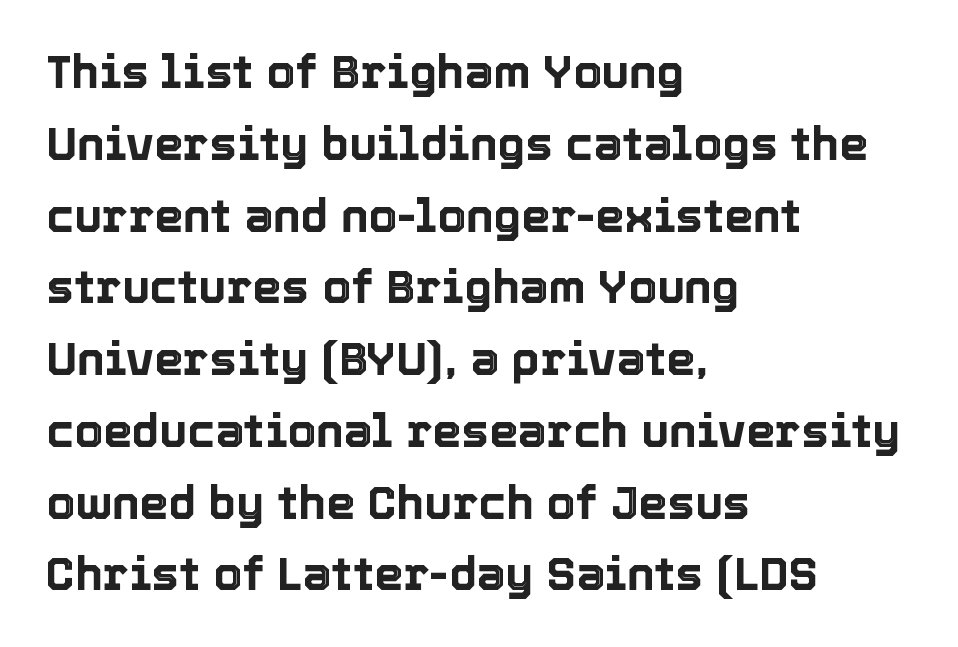
{"italic": "no", "width": "normal", "x_height": "medium", "monospaced": "no", "underline": "no", "align": "left", "line_spacing": "normal", "line_spacing_ratio": 1.56, "letter_spacing": "normal", "letter_spacing_em": 0.0, "glyph_px": 46}
